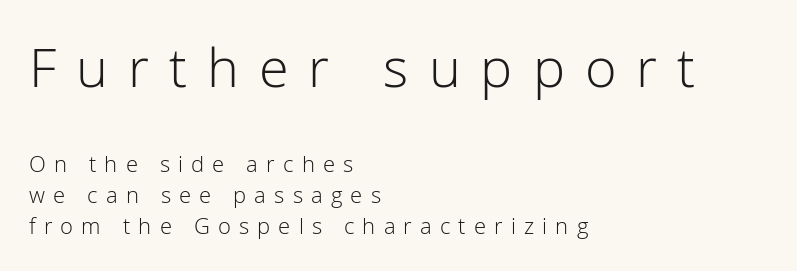
Q: Is the text bold? A: No.
Q: Is the text italic (slanted)? A: No, it is upright.
Q: Is the typeface a serif or a sans-serif typeface? A: Sans-serif.
Q: Is the text underlined? A: No.
Q: How is the paragraph aligned? A: Left-aligned.
Q: Is the spacing between letters normal or unusually wide? A: Unusually wide.
Q: Is the spacing between lines tight, normal or loose? A: Normal.
Q: Which block of text is set in a larger size, the first (top) or the second (bottom)? A: The first (top) one.
Q: Width (condensed, normal, or wide)? A: Normal.
Q: Stroke contrast? A: Low.
Q: x-height? A: Medium.
Q: Monospaced? A: No.
